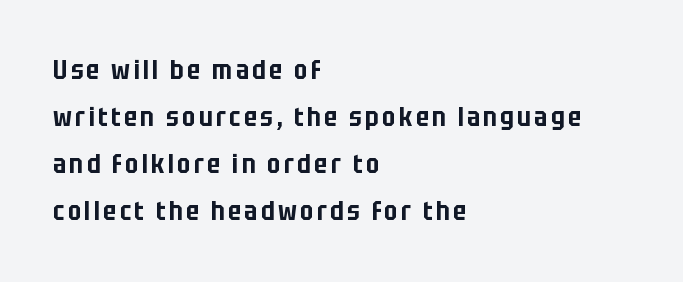
The image shows 26 px text type, upright; set left-aligned, line spacing 1.81x, not underlined.
